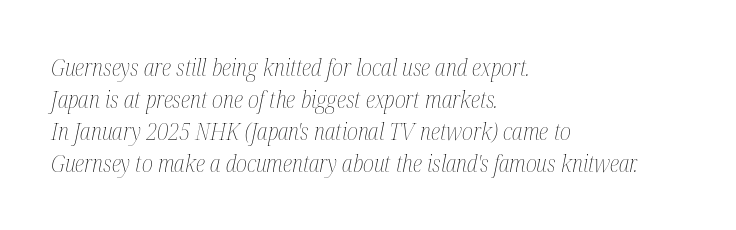
The image shows 23 px text type, italic (leaning right); set left-aligned, normal line spacing (1.39x), normal letter spacing, not underlined.
